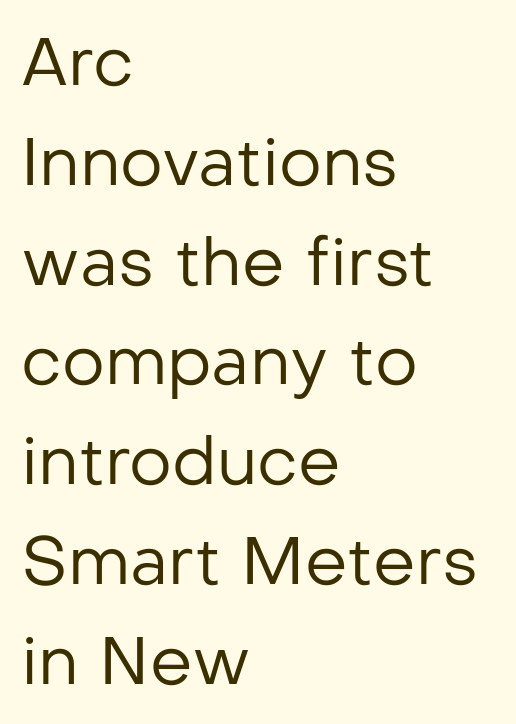
{"serif": "no", "italic": "no", "bold": "no", "weight": "regular", "width": "normal", "stroke_contrast": "low", "x_height": "medium", "monospaced": "no", "underline": "no", "align": "left", "line_spacing": "normal", "line_spacing_ratio": 1.49, "letter_spacing": "normal", "letter_spacing_em": 0.0, "glyph_px": 67}
